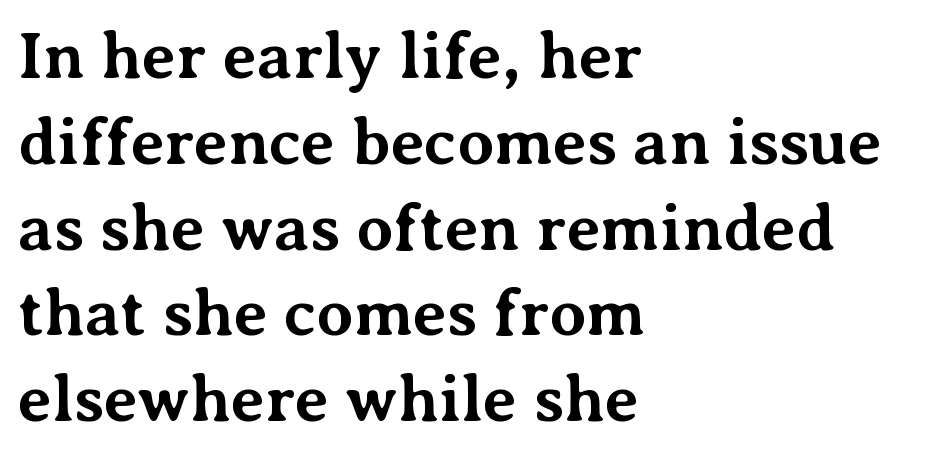
The font's upright variant was chosen for this text. A clean baseline with only descenders dipping below it. Line spacing here is normal. The rendering anchors every line to the left-hand side. Think of a printed novel: that variable character pitch is what you see here.
